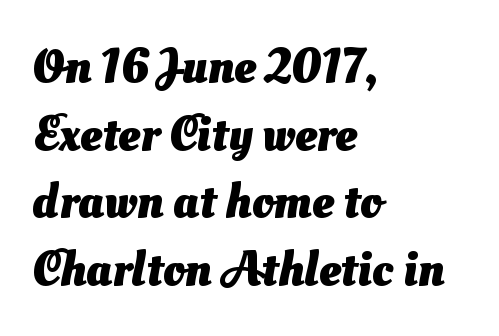
The image shows 49 px heavy sans-serif type; set left-aligned, normal line spacing (1.38x), normal letter spacing, not underlined; medium stroke contrast and a small x-height.
